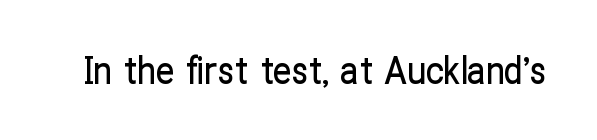
The image shows 37 px condensed sans-serif type, upright; set normal letter spacing, not underlined; low stroke contrast and a medium x-height.
